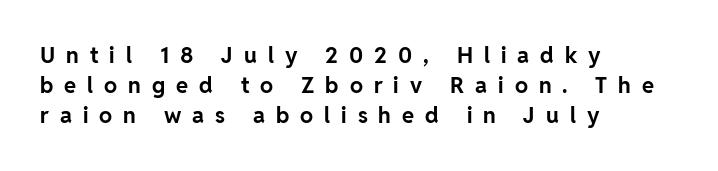
The image shows 22 px bold type, upright; set left-aligned, normal line spacing (1.37x), unusually wide letter spacing (+0.5 em), not underlined.
